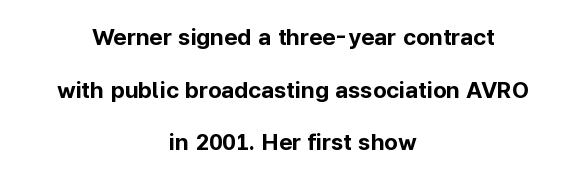
The letters are bold, with thick, heavy strokes. The zone under the glyphs is completely vacant. The whitespace from short lines is split evenly between both sides. This is the regular roman posture of the typeface.
